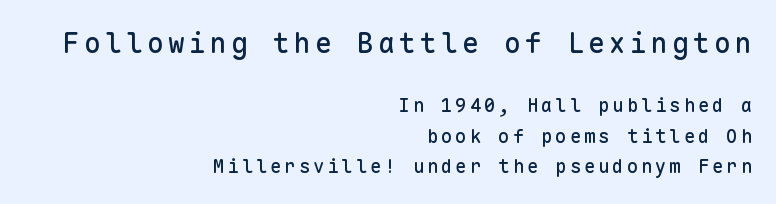
{"serif": "no", "italic": "no", "width": "normal", "stroke_contrast": "low", "x_height": "medium", "monospaced": "yes", "underline": "no", "align": "right", "line_spacing": "normal", "line_spacing_ratio": 1.62, "larger_block": "first", "size_ratio": 1.47, "glyph_px": 28}
